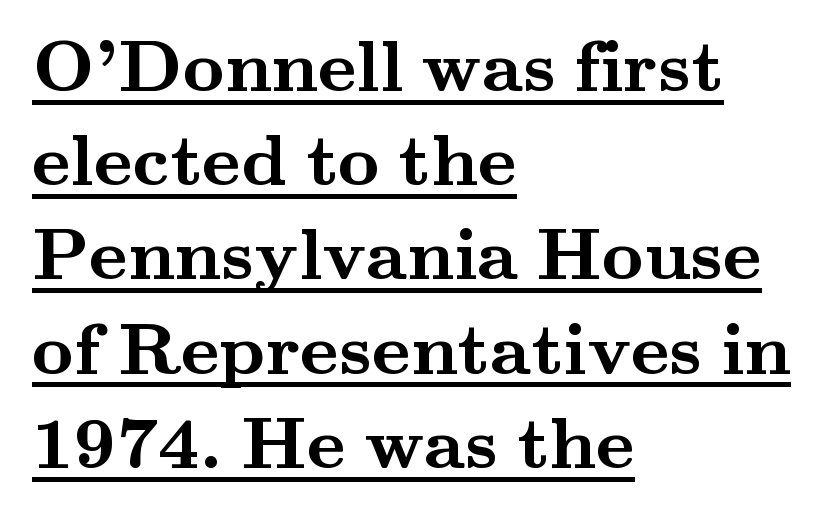
{"serif": "yes", "italic": "no", "bold": "yes", "weight": "semibold", "width": "wide", "stroke_contrast": "medium", "x_height": "small", "monospaced": "no", "underline": "yes", "align": "left", "line_spacing": "normal", "line_spacing_ratio": 1.29, "letter_spacing": "normal", "letter_spacing_em": 0.0, "glyph_px": 73}
